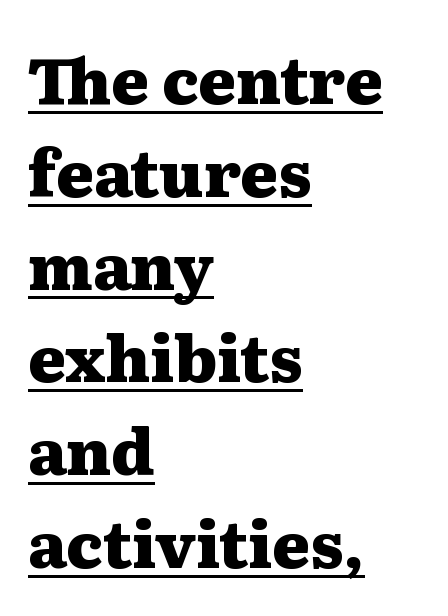
{"serif": "yes", "italic": "no", "bold": "yes", "weight": "heavy", "width": "wide", "stroke_contrast": "medium", "x_height": "medium", "monospaced": "no", "underline": "yes", "align": "left", "line_spacing": "normal", "line_spacing_ratio": 1.45, "letter_spacing": "normal", "letter_spacing_em": 0.0, "glyph_px": 64}
